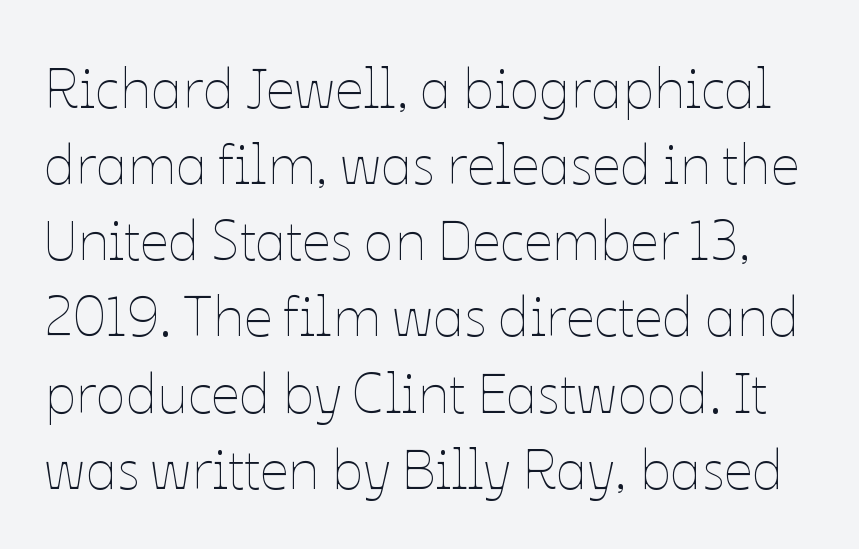
The image shows 56 px thin type, upright; set normal line spacing (1.36x), normal letter spacing, not underlined; low stroke contrast and a medium x-height.
